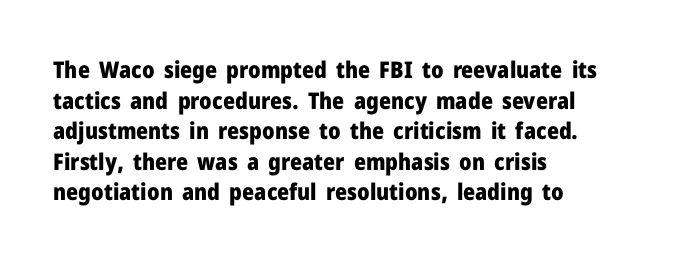
{"italic": "no", "bold": "yes", "underline": "no", "align": "left", "line_spacing": "normal", "line_spacing_ratio": 1.33, "letter_spacing": "normal", "letter_spacing_em": 0.0, "glyph_px": 23}
